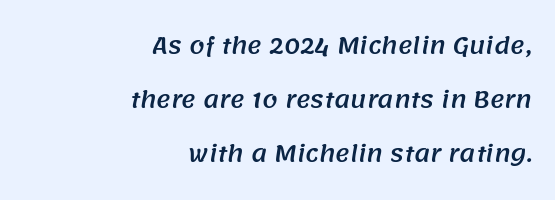
Q: Is the text underlined? A: No.
Q: How is the paragraph aligned? A: Right-aligned.
Q: Is the spacing between letters normal or unusually wide? A: Normal.
Q: Is the spacing between lines tight, normal or loose? A: Loose.
